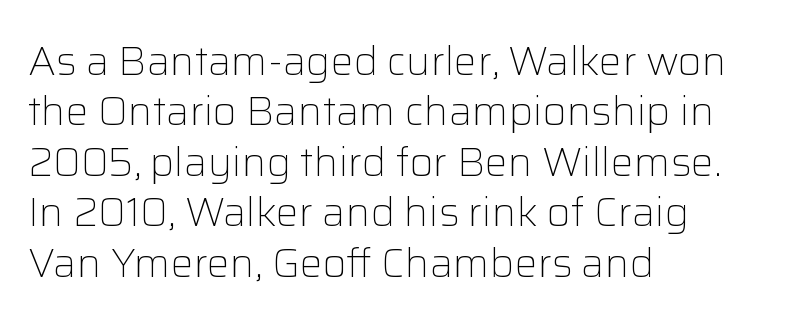
One-word summary of the alignment: left. These lines are rendered in a variable-pitch font. Spacing between characters is what you'd get straight out of the box. Summary of weight: not heavy and not bold. Ordinary non-slanted type is in use. Look at the bottom of the vertical strokes: they stop flat, with no serifs.
